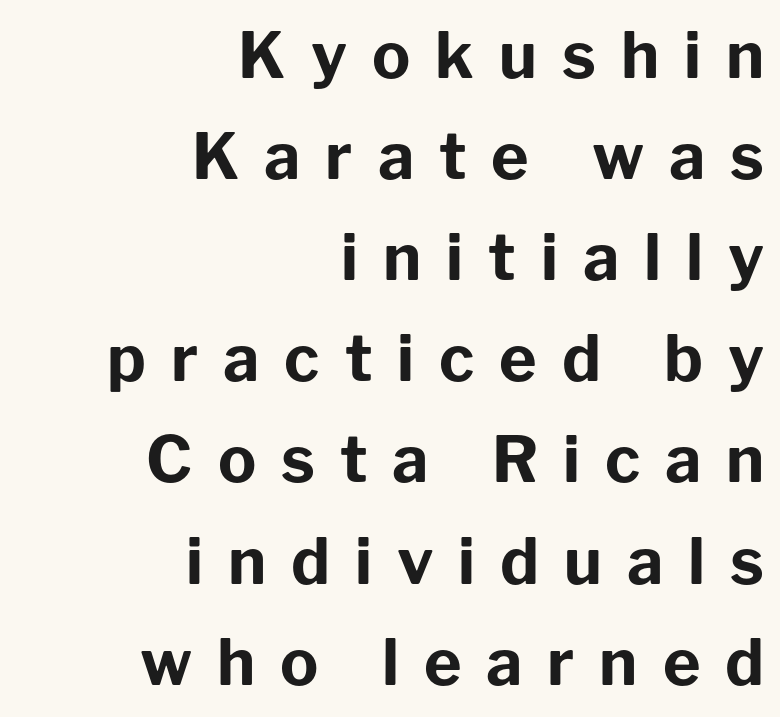
{"serif": "no", "italic": "no", "bold": "yes", "weight": "bold", "width": "normal", "stroke_contrast": "low", "x_height": "medium", "monospaced": "no", "underline": "no", "align": "right", "line_spacing": "normal", "line_spacing_ratio": 1.58, "letter_spacing": "wide", "letter_spacing_em": 0.39, "glyph_px": 64}
